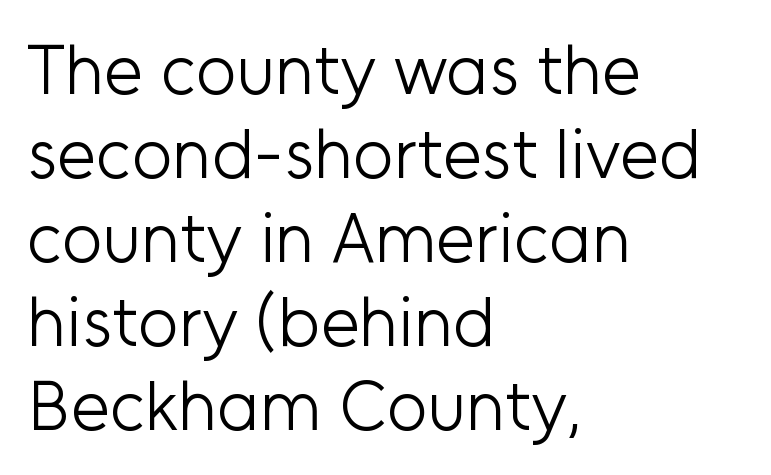
It's the straight-up-and-down kind of type. In terms of letterform style, serifs are entirely absent. Alignment: flush left. Ink coverage per letter is moderate at most. Characters follow at the spacing the type designer built in.
